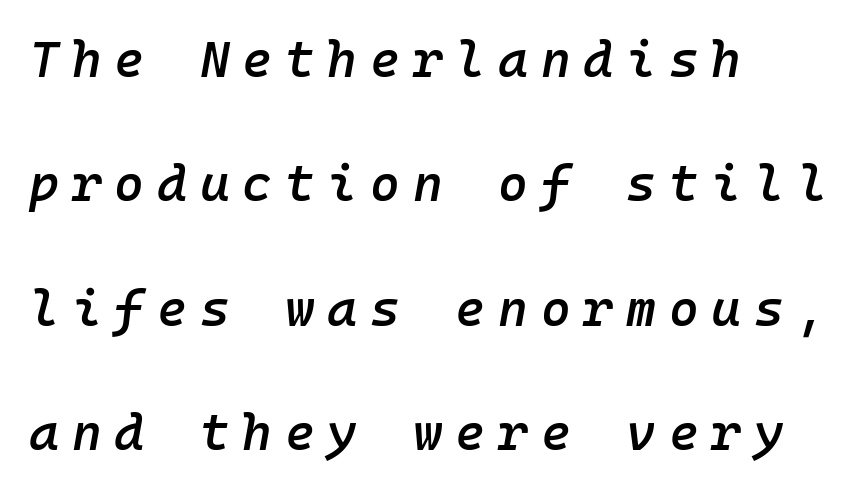
The vertical gap from one line to the next is large. The text carries the slant typical of an italic or oblique font. Fixed-width glyphs throughout — classic coding-font behaviour. This sample is left-justified, so line endings fall wherever the words run out.
